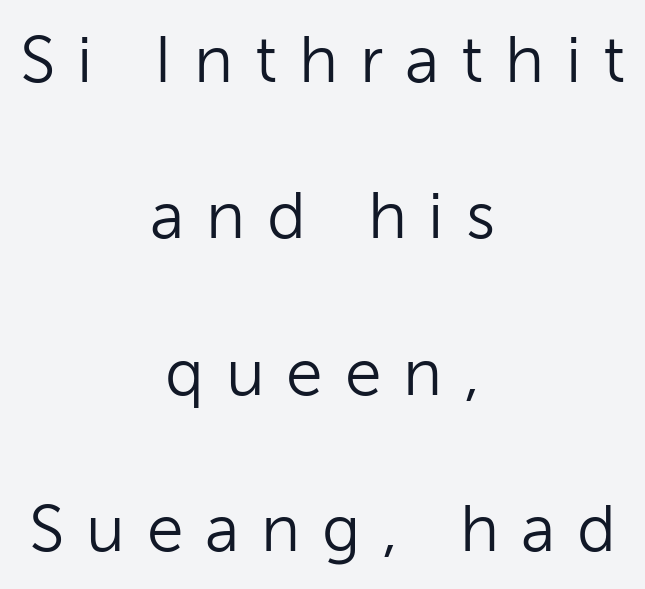
{"serif": "no", "italic": "no", "bold": "no", "weight": "light", "width": "normal", "stroke_contrast": "low", "x_height": "medium", "monospaced": "no", "underline": "no", "align": "center", "line_spacing": "loose", "line_spacing_ratio": 2.37, "letter_spacing": "wide", "letter_spacing_em": 0.33, "glyph_px": 66}
